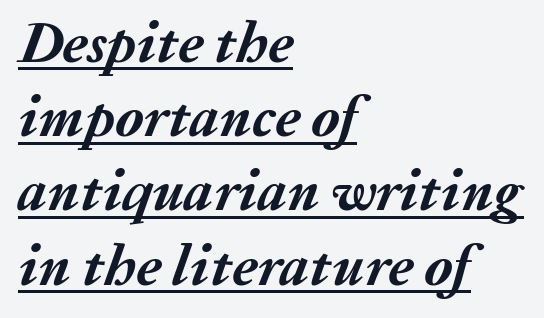
The image shows 58 px semibold type, italic (leaning right); set left-aligned, normal line spacing (1.28x), normal letter spacing, underlined; medium stroke contrast and a medium x-height.
